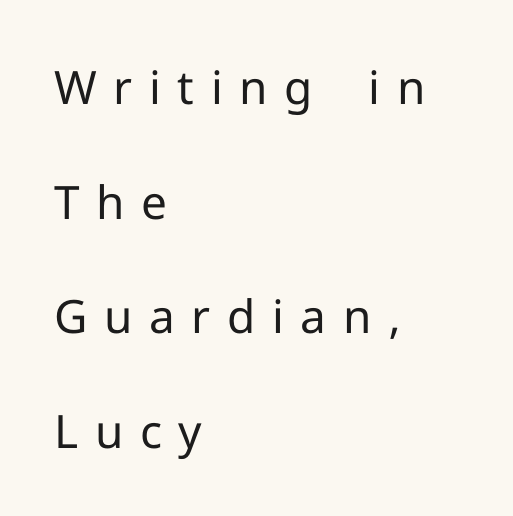
Q: Is the text bold? A: No.
Q: Is the text italic (slanted)? A: No, it is upright.
Q: Is the typeface a serif or a sans-serif typeface? A: Sans-serif.
Q: Is the text underlined? A: No.
Q: How is the paragraph aligned? A: Left-aligned.
Q: Is the spacing between letters normal or unusually wide? A: Unusually wide.
Q: Is the spacing between lines tight, normal or loose? A: Loose.
Q: Width (condensed, normal, or wide)? A: Normal.
Q: Stroke contrast? A: Low.
Q: x-height? A: Medium.
Q: Monospaced? A: No.
